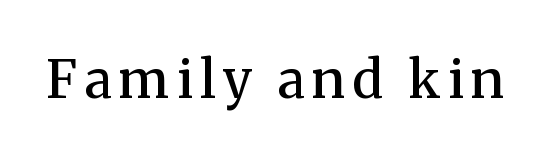
The image shows 52 px semibold serif type, upright; set not underlined; medium stroke contrast and a medium x-height.
